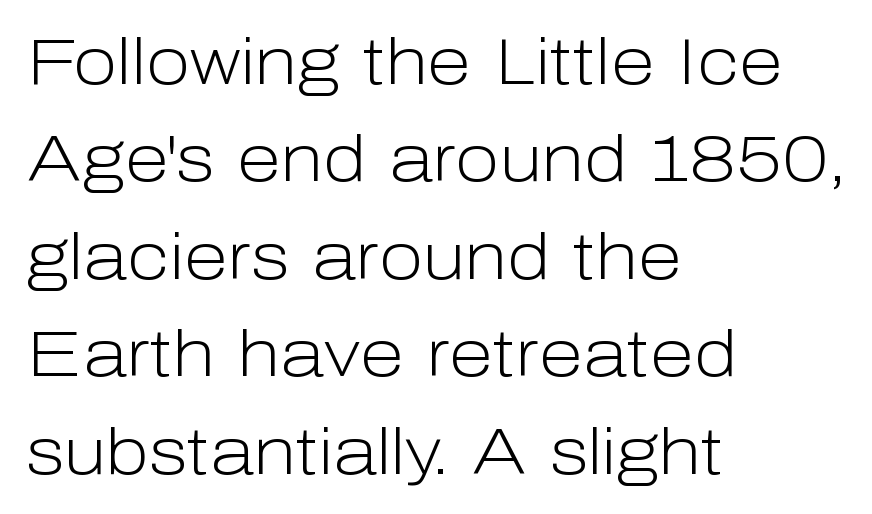
The image shows 65 px light sans-serif type, upright; set left-aligned, normal line spacing (1.5x), normal letter spacing, not underlined; low stroke contrast and a medium x-height.
